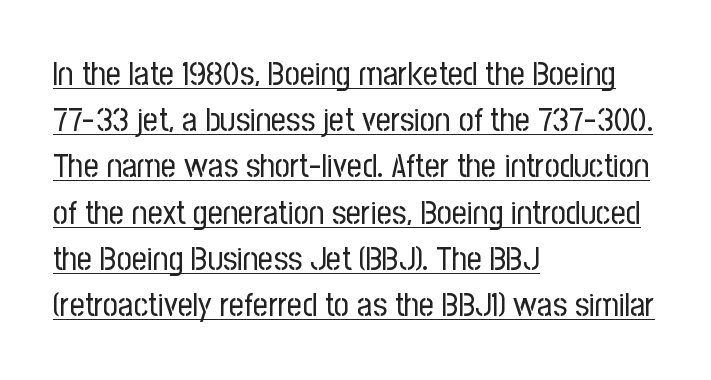
Q: Is the text bold? A: No.
Q: Is the text italic (slanted)? A: No, it is upright.
Q: Is the typeface a serif or a sans-serif typeface? A: Sans-serif.
Q: Is the text underlined? A: Yes.
Q: How is the paragraph aligned? A: Left-aligned.
Q: Is the spacing between letters normal or unusually wide? A: Normal.
Q: Is the spacing between lines tight, normal or loose? A: Normal.
Q: Width (condensed, normal, or wide)? A: Condensed.
Q: Stroke contrast? A: Low.
Q: x-height? A: Medium.
Q: Monospaced? A: No.
